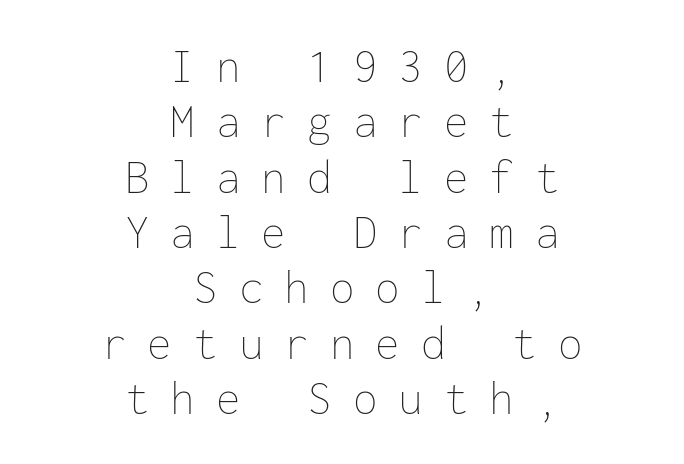
Q: Is the text bold? A: No.
Q: Is the text italic (slanted)? A: No, it is upright.
Q: Is the text underlined? A: No.
Q: How is the paragraph aligned? A: Centered.
Q: Is the spacing between letters normal or unusually wide? A: Unusually wide.
Q: Is the spacing between lines tight, normal or loose? A: Tight.
Q: Width (condensed, normal, or wide)? A: Normal.
Q: Stroke contrast? A: Low.
Q: x-height? A: Medium.
Q: Monospaced? A: Yes.
